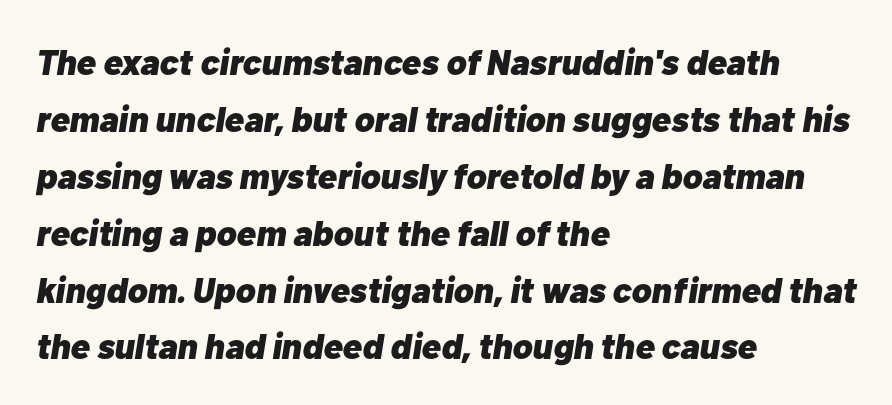
Q: Is the text bold? A: Yes.
Q: Is the text italic (slanted)? A: Yes, it leans right by about 10 degrees.
Q: Is the text underlined? A: No.
Q: How is the paragraph aligned? A: Left-aligned.
Q: Is the spacing between letters normal or unusually wide? A: Normal.
Q: Is the spacing between lines tight, normal or loose? A: Normal.
Q: Width (condensed, normal, or wide)? A: Normal.
Q: Stroke contrast? A: Low.
Q: x-height? A: Medium.
Q: Monospaced? A: No.
